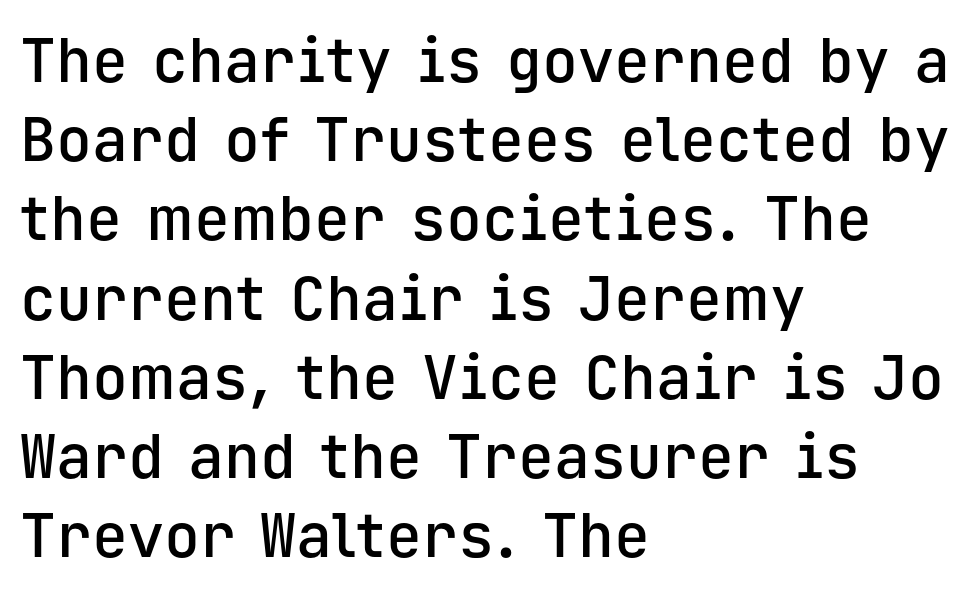
Q: Is the text bold? A: Semi-bold.
Q: Is the text italic (slanted)? A: No, it is upright.
Q: Is the typeface a serif or a sans-serif typeface? A: Sans-serif.
Q: Is the text underlined? A: No.
Q: How is the paragraph aligned? A: Left-aligned.
Q: Is the spacing between letters normal or unusually wide? A: Normal.
Q: Is the spacing between lines tight, normal or loose? A: Normal.
Q: Width (condensed, normal, or wide)? A: Normal.
Q: Stroke contrast? A: Low.
Q: x-height? A: Medium.
Q: Monospaced? A: Yes.
